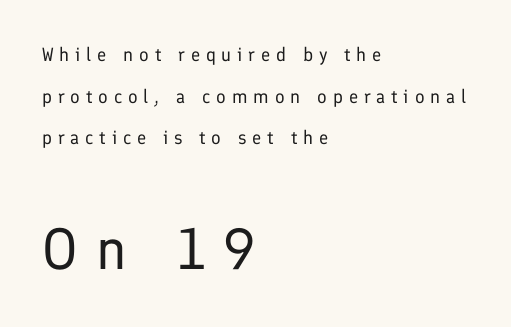
Q: Is the text bold? A: No.
Q: Is the text italic (slanted)? A: No, it is upright.
Q: Is the typeface a serif or a sans-serif typeface? A: Sans-serif.
Q: Is the text underlined? A: No.
Q: How is the paragraph aligned? A: Left-aligned.
Q: Is the spacing between letters normal or unusually wide? A: Unusually wide.
Q: Is the spacing between lines tight, normal or loose? A: Loose.
Q: Which block of text is set in a larger size, the first (top) or the second (bottom)? A: The second (bottom) one.
Q: Width (condensed, normal, or wide)? A: Normal.
Q: Stroke contrast? A: Low.
Q: x-height? A: Medium.
Q: Monospaced? A: No.
